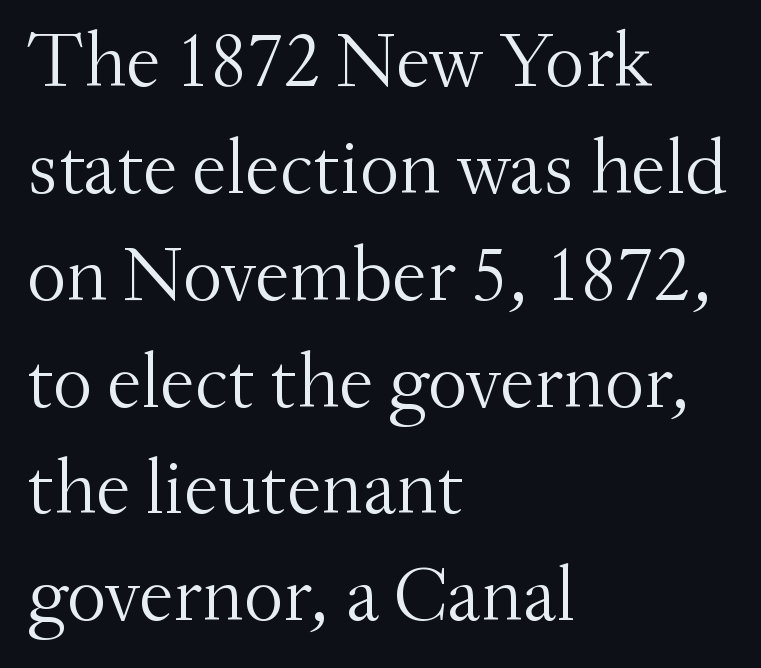
The image shows 78 px light serif type, upright; set left-aligned, normal line spacing (1.37x), normal letter spacing, not underlined; medium stroke contrast and a small x-height.
